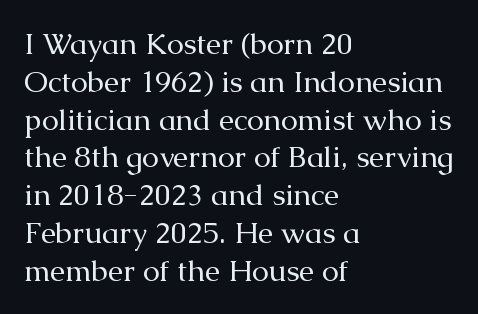
Q: Is the text bold? A: No.
Q: Is the text italic (slanted)? A: No, it is upright.
Q: Is the typeface a serif or a sans-serif typeface? A: Serif.
Q: Is the text underlined? A: No.
Q: How is the paragraph aligned? A: Left-aligned.
Q: Is the spacing between letters normal or unusually wide? A: Normal.
Q: Is the spacing between lines tight, normal or loose? A: Normal.
Q: Width (condensed, normal, or wide)? A: Normal.
Q: Stroke contrast? A: Medium.
Q: x-height? A: Medium.
Q: Monospaced? A: No.
